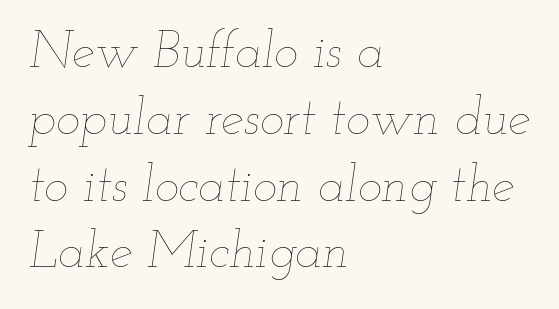
{"italic": "yes", "lean": "right", "slant_degrees": 12, "bold": "no", "weight": "thin", "width": "wide", "stroke_contrast": "low", "x_height": "small", "monospaced": "no", "underline": "no", "align": "left", "line_spacing": "normal", "line_spacing_ratio": 1.31, "letter_spacing": "normal", "letter_spacing_em": 0.0, "glyph_px": 51}
